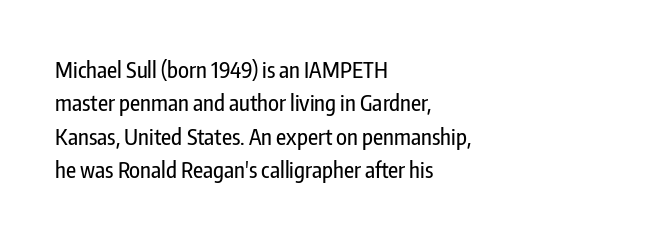
Q: Is the text italic (slanted)? A: No, it is upright.
Q: Is the text underlined? A: No.
Q: How is the paragraph aligned? A: Left-aligned.
Q: Is the spacing between letters normal or unusually wide? A: Normal.
Q: Is the spacing between lines tight, normal or loose? A: Normal.
